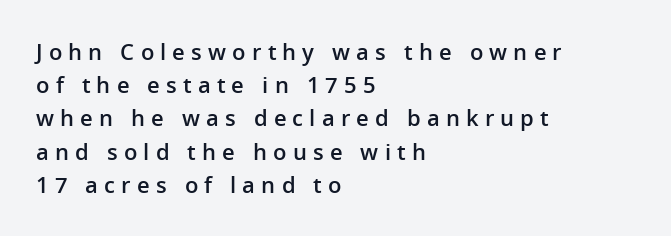
Italic: no, the glyphs are upright roman. Where is the straight margin? On the left. A typesetter would call this leading conventional body-copy spacing. Does extra space separate the letters? Yes, quite a lot of it.
